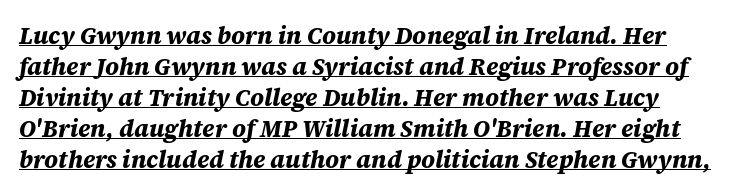
Q: Is the text bold? A: Yes.
Q: Is the text italic (slanted)? A: Yes, it leans right by about 12 degrees.
Q: Is the text underlined? A: Yes.
Q: Is the spacing between letters normal or unusually wide? A: Normal.
Q: Is the spacing between lines tight, normal or loose? A: Normal.
